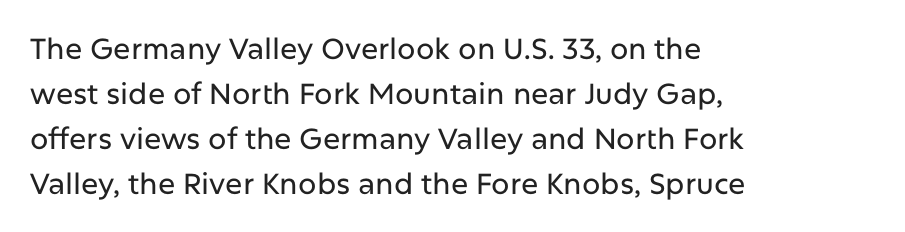
Each word holds together tightly as a unit, with standard inter-letter gaps. Compared with a centered layout, this one pins lines to the left instead. Does the leading feel generous? No, just average. The face used here is proportionally spaced, like ordinary book or web type.
